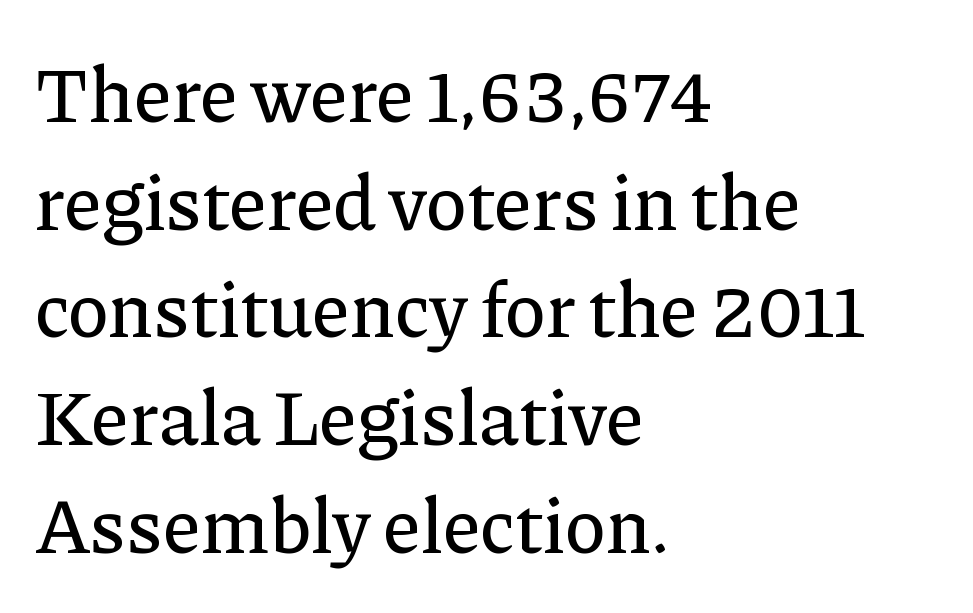
Reading down the column, the eye jumps a familiar distance to each next line. Quick note: underline off. Teacher's note: observe the even left margin — that is flush-left alignment. Think of a printed novel: that variable character pitch is what you see here. Examine the stroke ends and you'll spot serifs.
